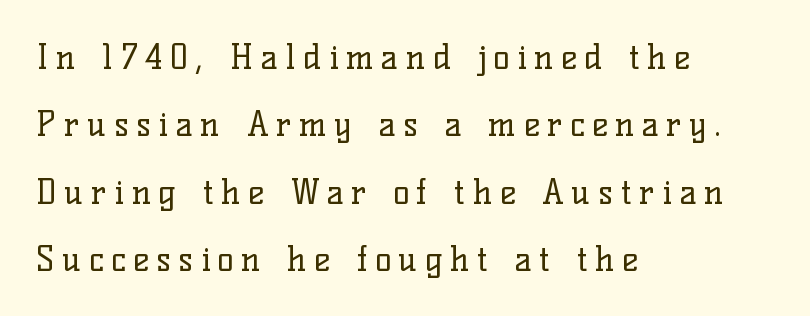
{"serif": "yes", "italic": "no", "bold": "no", "weight": "regular", "width": "normal", "stroke_contrast": "low", "x_height": "medium", "monospaced": "no", "underline": "no", "align": "left", "line_spacing": "loose", "line_spacing_ratio": 1.98, "letter_spacing": "wide", "letter_spacing_em": 0.22, "glyph_px": 34}
